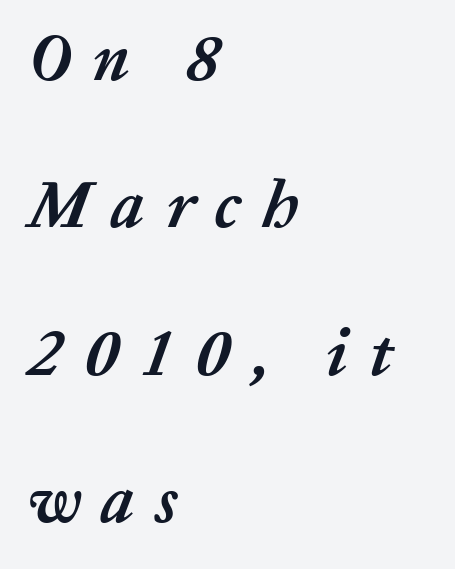
The image shows 67 px semibold type, italic (leaning right); set left-aligned, loose line spacing (2.2x), unusually wide letter spacing (+0.32 em), not underlined; low stroke contrast and a medium x-height.
